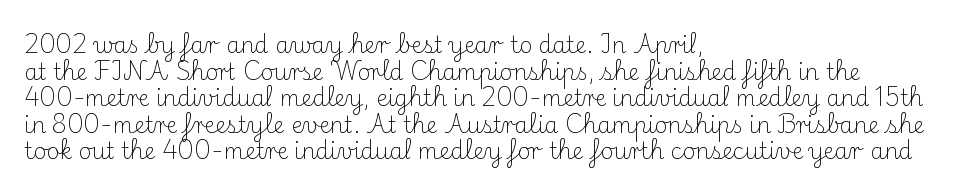
Q: Is the text bold? A: No.
Q: Is the text italic (slanted)? A: No, it is upright.
Q: Is the text underlined? A: No.
Q: How is the paragraph aligned? A: Left-aligned.
Q: Is the spacing between letters normal or unusually wide? A: Normal.
